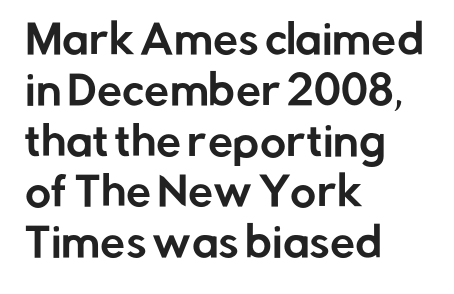
The image shows 40 px sans-serif type, upright; set left-aligned, normal line spacing (1.27x), normal letter spacing, not underlined; low stroke contrast and a medium x-height.
